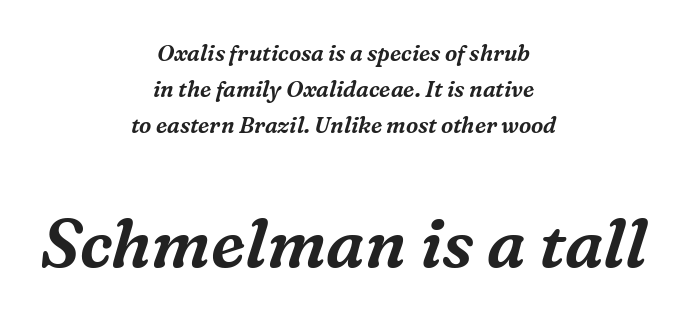
Rule under the text: the space is simply empty. Standard letterfit; no display-style spreading of the glyphs. The type family on display is of the serif kind. Baseline-to-baseline distance is the conventional proportion of letter height.
